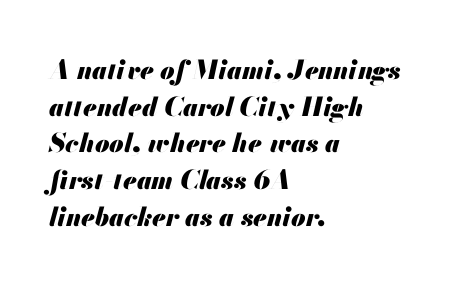
Q: Is the text bold? A: Yes.
Q: Is the text italic (slanted)? A: Yes, it leans right by about 13 degrees.
Q: Is the text underlined? A: No.
Q: How is the paragraph aligned? A: Left-aligned.
Q: Is the spacing between letters normal or unusually wide? A: Normal.
Q: Is the spacing between lines tight, normal or loose? A: Normal.
